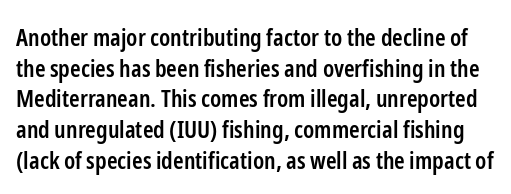
Q: Is the text bold? A: Semi-bold.
Q: Is the text italic (slanted)? A: No, it is upright.
Q: Is the text underlined? A: No.
Q: Is the spacing between letters normal or unusually wide? A: Normal.
Q: Is the spacing between lines tight, normal or loose? A: Normal.
